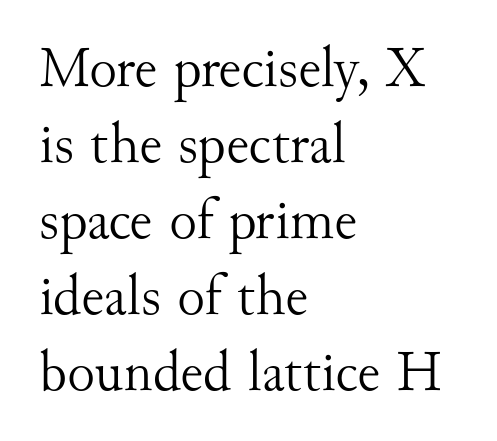
{"serif": "yes", "italic": "no", "bold": "no", "weight": "light", "width": "normal", "stroke_contrast": "medium", "x_height": "small", "monospaced": "no", "underline": "no", "align": "left", "line_spacing": "normal", "line_spacing_ratio": 1.31, "letter_spacing": "normal", "letter_spacing_em": 0.0, "glyph_px": 58}
